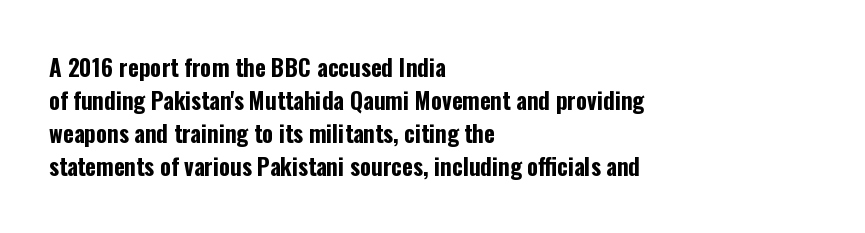
The image shows 23 px bold type, upright; set left-aligned, normal line spacing (1.44x), normal letter spacing, not underlined.
